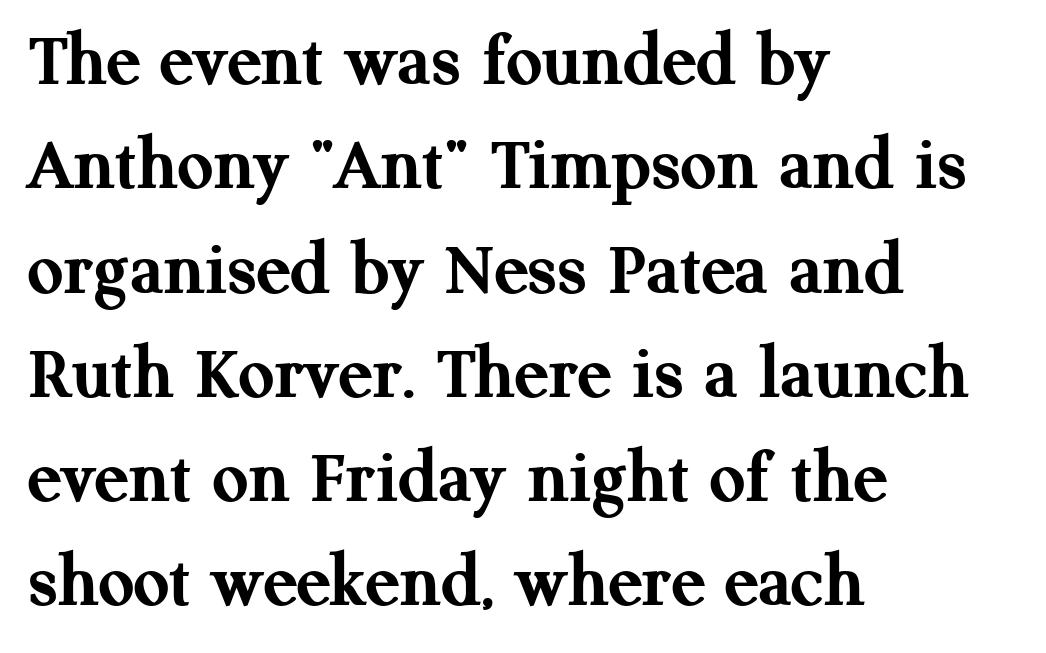
The type sits square on the baseline with zero lean. Its strokes are broad and dark, the hallmark of bold type. The string is rendered with underlining switched off. Quick note: interline space is typical. The letterforms sit shoulder to shoulder at normal distance.
